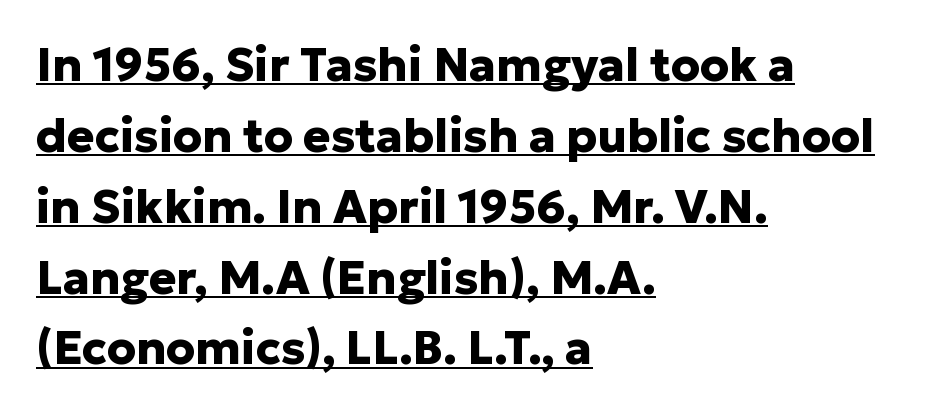
The image shows 46 px heavy sans-serif type, upright; set left-aligned, normal line spacing (1.54x), normal letter spacing, underlined; low stroke contrast and a medium x-height.
